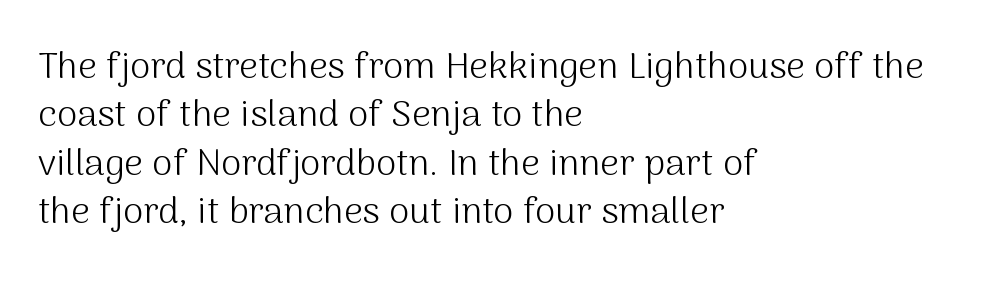
Short and long lines alike share a common starting point at left. Horizontal bands of white between lines are of average thickness. Stroke terminals: plain, sans-serif. The baseline area is clear. These lines are rendered in a variable-pitch font. The face used here is rendered with its standard letterfit.
